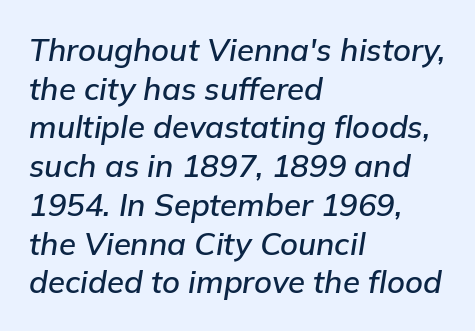
The rag falls on the right side of this text block. Varying glyph widths throughout — classic text-font behaviour. Quick note: interline space is typical. Only glyphs here, with clear space below each row.
